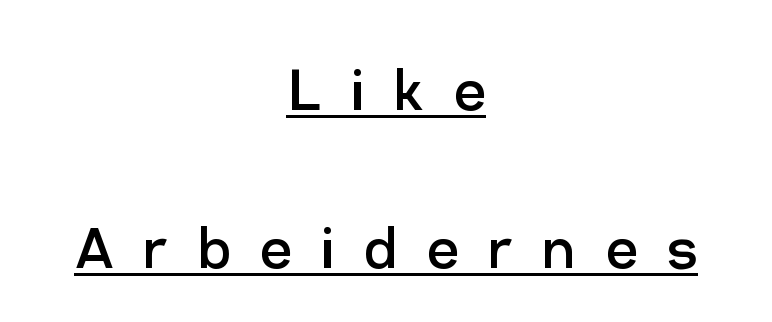
{"serif": "no", "italic": "no", "bold": "no", "weight": "regular", "width": "normal", "stroke_contrast": "low", "x_height": "medium", "monospaced": "no", "underline": "yes", "align": "center", "line_spacing": "loose", "line_spacing_ratio": 2.26, "letter_spacing": "wide", "letter_spacing_em": 0.42, "glyph_px": 70}
